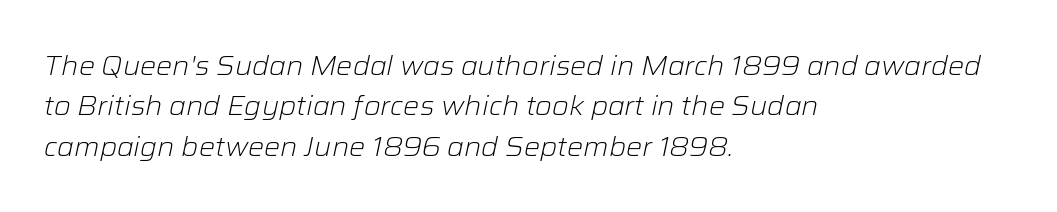
Q: Is the text bold? A: No.
Q: Is the text italic (slanted)? A: Yes, it leans right by about 12 degrees.
Q: Is the text underlined? A: No.
Q: How is the paragraph aligned? A: Left-aligned.
Q: Is the spacing between letters normal or unusually wide? A: Normal.
Q: Is the spacing between lines tight, normal or loose? A: Normal.
